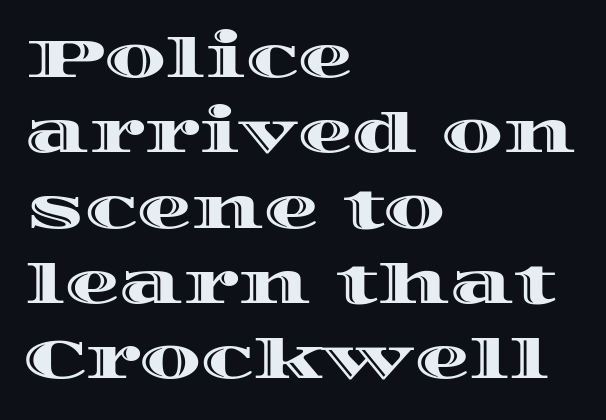
The rag falls on the right side of this text block. This sample uses plain, unmodified letter spacing. Does the leading feel generous? No, just average. Tall strokes in this sample are plumb rather than angled.
